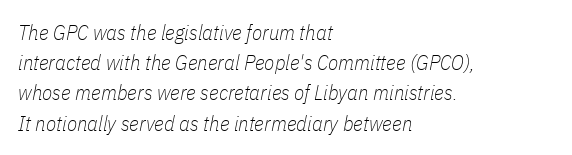
Q: Is the text bold? A: No.
Q: Is the text italic (slanted)? A: Yes, it leans right by about 11 degrees.
Q: Is the text underlined? A: No.
Q: How is the paragraph aligned? A: Left-aligned.
Q: Is the spacing between letters normal or unusually wide? A: Normal.
Q: Is the spacing between lines tight, normal or loose? A: Normal.
